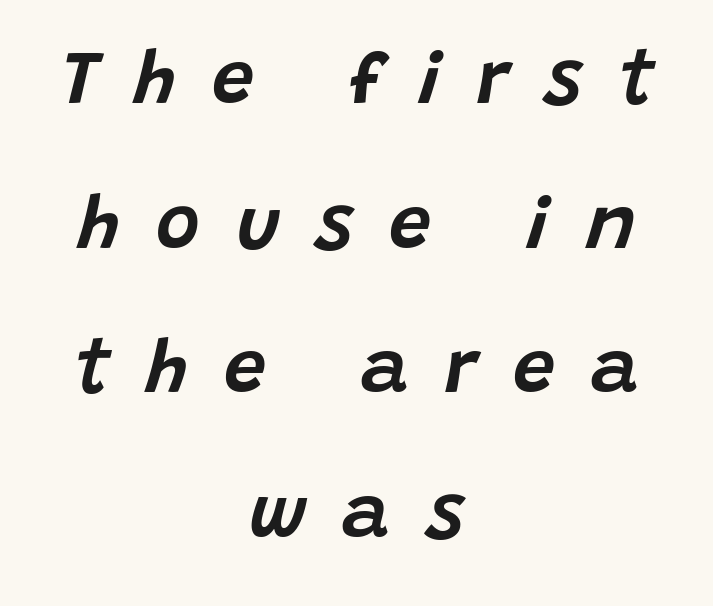
A clean baseline with only descenders dipping below it. These lines stand farther apart than default settings would place them. The rendering uses natural spacing where letterforms have individual widths. Slanted lettering throughout.
